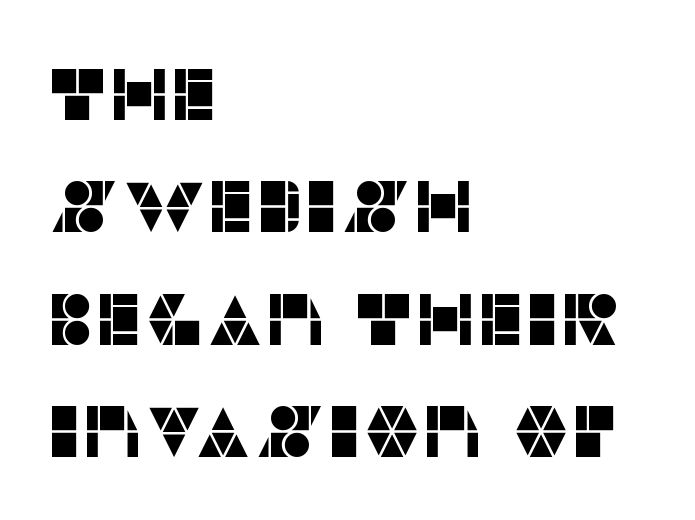
The image shows 73 px sans-serif type, upright; set left-aligned, normal line spacing (1.54x), normal letter spacing, not underlined; low stroke contrast and a large x-height.
